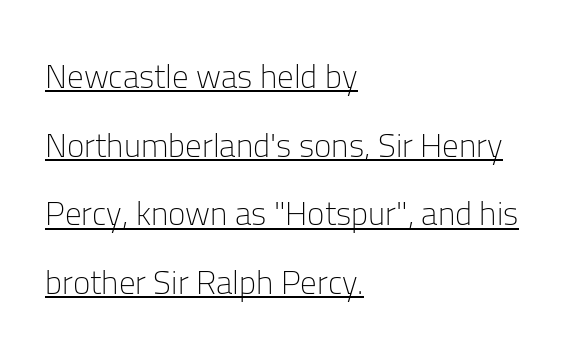
Q: Is the text bold? A: No.
Q: Is the text italic (slanted)? A: No, it is upright.
Q: Is the typeface a serif or a sans-serif typeface? A: Sans-serif.
Q: Is the text underlined? A: Yes.
Q: How is the paragraph aligned? A: Left-aligned.
Q: Is the spacing between letters normal or unusually wide? A: Normal.
Q: Is the spacing between lines tight, normal or loose? A: Loose.
Q: Width (condensed, normal, or wide)? A: Normal.
Q: Stroke contrast? A: Low.
Q: x-height? A: Medium.
Q: Monospaced? A: No.
